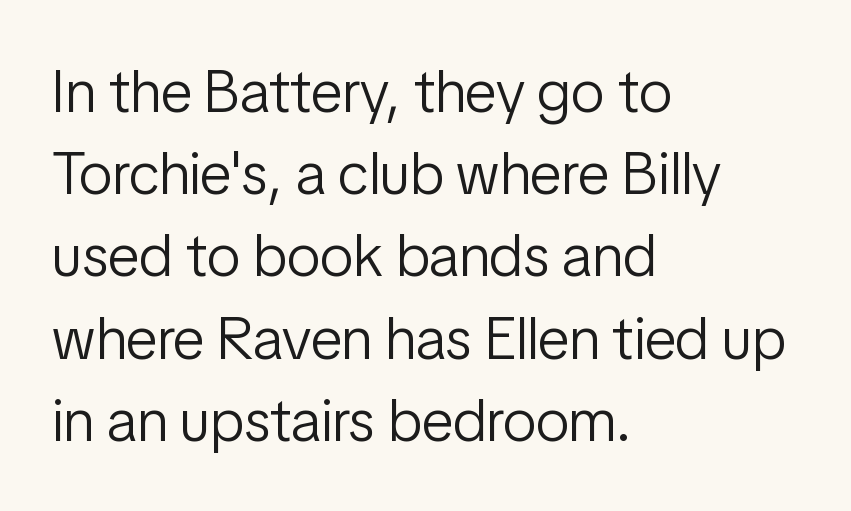
The image shows 60 px light, condensed sans-serif type, upright; set left-aligned, normal line spacing (1.37x), normal letter spacing, not underlined; low stroke contrast and a medium x-height.
